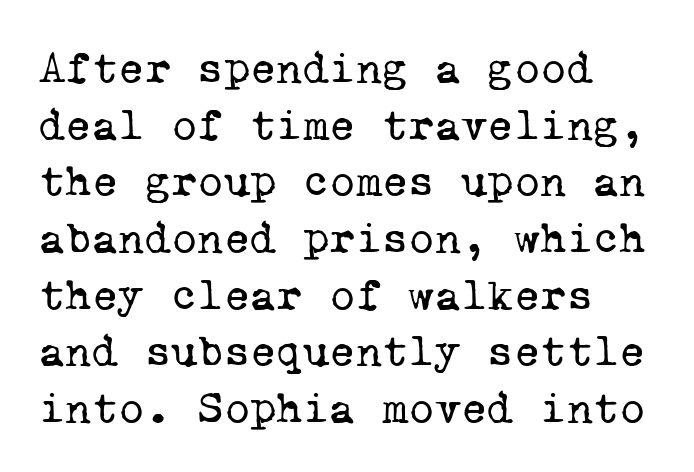
The letters look calm and open, with moderate or lighter stems. Classification — serif. Here the glyphs are tracked normally, forming tight word shapes. The rag falls on the right side of this text block. Is this a fixed-width face? Yes — each glyph sits in an identical cell.
